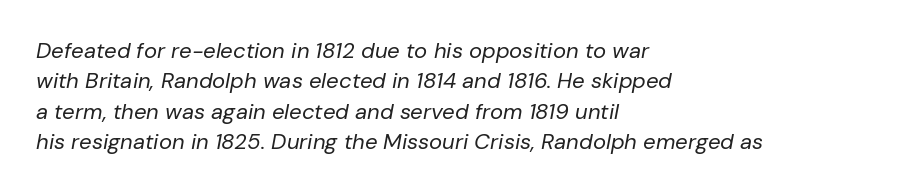
{"italic": "yes", "lean": "right", "slant_degrees": 10, "bold": "no", "underline": "no", "align": "left", "line_spacing": "normal", "line_spacing_ratio": 1.38, "letter_spacing": "normal", "letter_spacing_em": 0.0, "glyph_px": 22}
